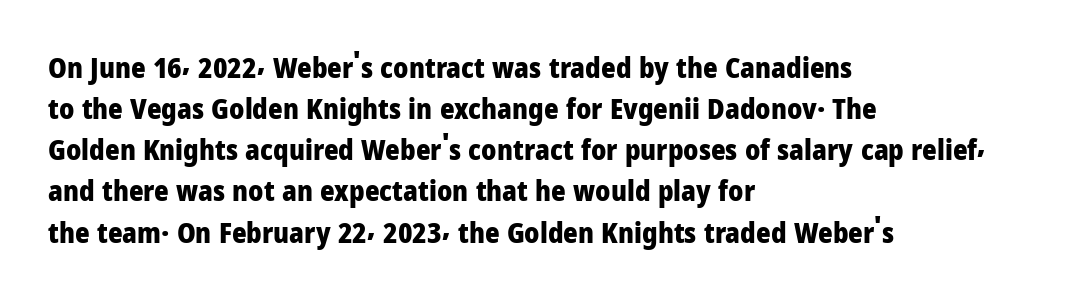
Q: Is the text bold? A: Yes.
Q: Is the text italic (slanted)? A: No, it is upright.
Q: Is the typeface a serif or a sans-serif typeface? A: Sans-serif.
Q: Is the text underlined? A: No.
Q: How is the paragraph aligned? A: Left-aligned.
Q: Is the spacing between letters normal or unusually wide? A: Normal.
Q: Is the spacing between lines tight, normal or loose? A: Normal.
Q: Width (condensed, normal, or wide)? A: Normal.
Q: Stroke contrast? A: Low.
Q: x-height? A: Medium.
Q: Monospaced? A: No.
